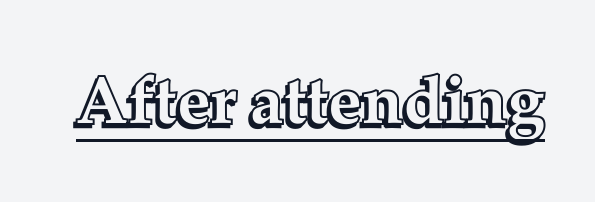
{"italic": "no", "width": "normal", "x_height": "medium", "monospaced": "no", "underline": "yes", "letter_spacing": "normal", "letter_spacing_em": 0.0, "glyph_px": 67}
